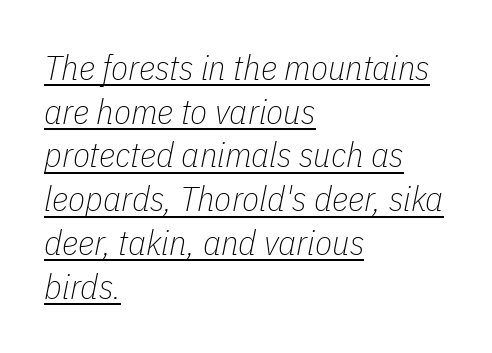
{"italic": "yes", "lean": "right", "slant_degrees": 11, "bold": "no", "weight": "thin", "width": "condensed", "stroke_contrast": "low", "x_height": "medium", "monospaced": "no", "underline": "yes", "align": "left", "line_spacing": "normal", "line_spacing_ratio": 1.25, "letter_spacing": "normal", "letter_spacing_em": 0.0, "glyph_px": 35}
